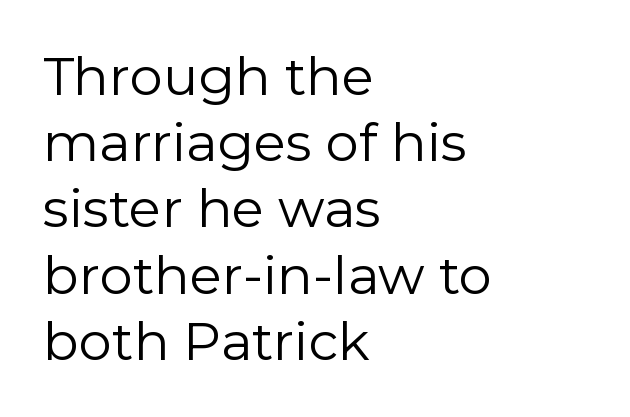
The face used here is a sans, in the tradition of grotesques and geometrics. Here the designer chose a conventional face with non-uniform glyph widths. The rows are spaced the way most documents space them. Lines of text with bare space underneath. Line beginnings align vertically; line endings do not.
